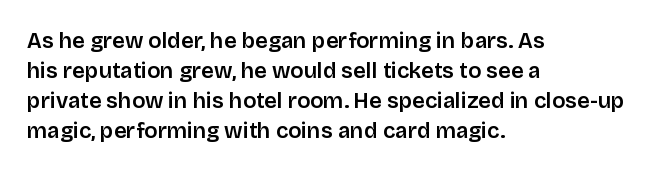
{"italic": "no", "underline": "no", "align": "left", "line_spacing": "normal", "line_spacing_ratio": 1.37, "letter_spacing": "normal", "letter_spacing_em": 0.0, "glyph_px": 22}
